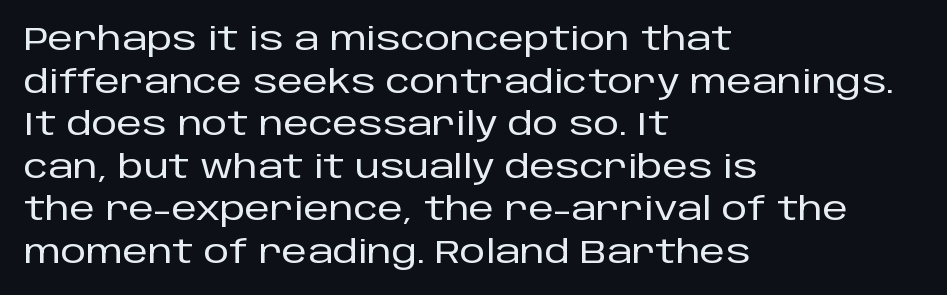
{"serif": "no", "italic": "no", "width": "normal", "stroke_contrast": "low", "x_height": "large", "monospaced": "no", "underline": "no", "align": "left", "line_spacing": "normal", "line_spacing_ratio": 1.33, "letter_spacing": "normal", "letter_spacing_em": 0.0, "glyph_px": 32}
